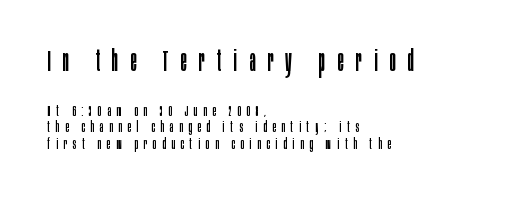
There is plenty of visible air inserted between adjacent glyphs. Rendered with straight, roman letterforms. Check under the words: just untouched page. Summary of weight: not heavy and not bold.
